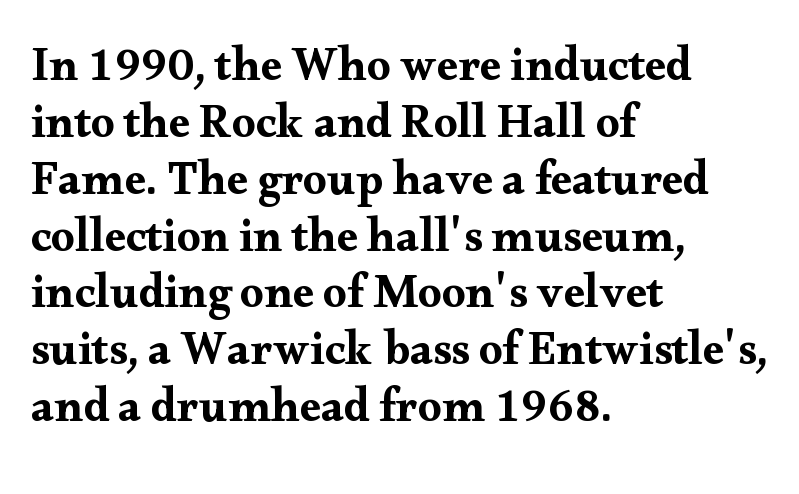
The image shows 47 px wide serif type, upright; set left-aligned, line spacing 1.21x, normal letter spacing, not underlined; medium stroke contrast and a small x-height.
